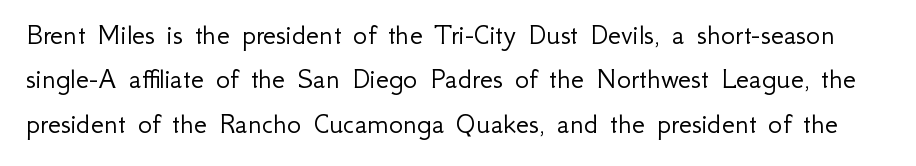
The image shows 30 px light sans-serif type, upright; set normal line spacing (1.48x), normal letter spacing, not underlined; low stroke contrast and a small x-height.
